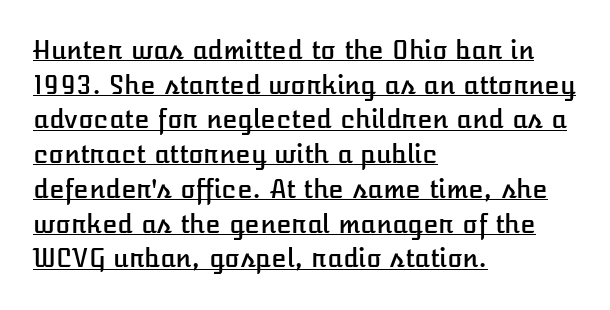
{"italic": "no", "underline": "yes", "align": "left", "line_spacing": "normal", "line_spacing_ratio": 1.39, "letter_spacing": "normal", "letter_spacing_em": 0.0, "glyph_px": 25}
